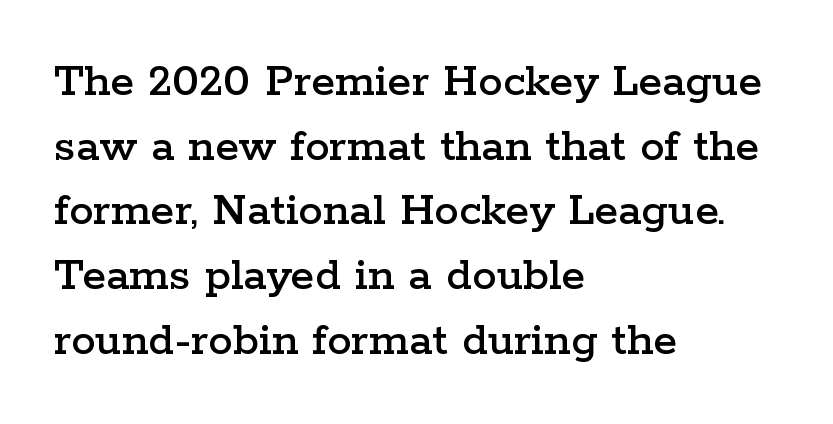
{"serif": "yes", "italic": "no", "width": "wide", "stroke_contrast": "low", "x_height": "medium", "monospaced": "no", "underline": "no", "align": "left", "line_spacing": "normal", "line_spacing_ratio": 1.32, "letter_spacing": "normal", "letter_spacing_em": 0.0, "glyph_px": 49}
